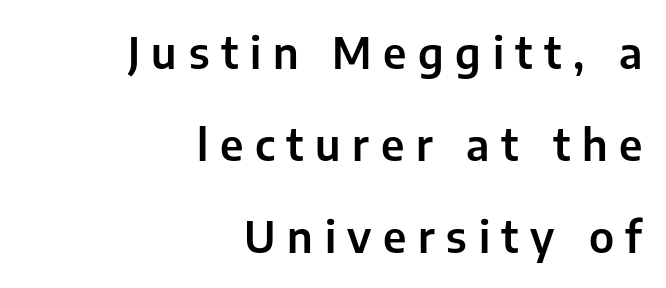
The image shows 43 px sans-serif type, upright; set right-aligned, loose line spacing (2.14x), unusually wide letter spacing (+0.27 em), not underlined; low stroke contrast and a medium x-height.
